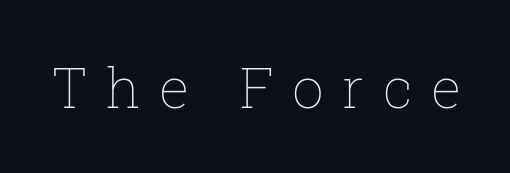
Think standard paragraph weight, or any step lighter than that. This sample uses expanded letter spacing, leaving extra air between glyphs. Every stem runs plumb, perpendicular to the baseline. Spacing verdict: proportional, widths tailored to each character.
